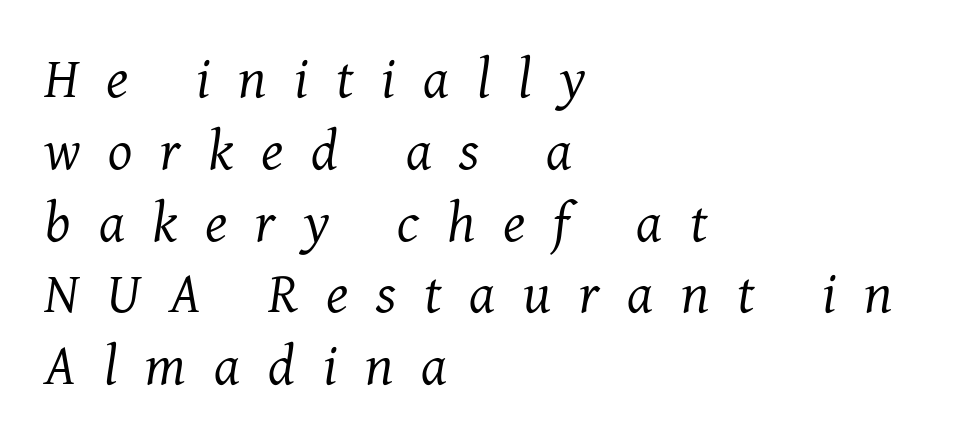
{"serif": "yes", "italic": "yes", "lean": "right", "slant_degrees": 7, "bold": "no", "weight": "regular", "width": "normal", "stroke_contrast": "medium", "x_height": "medium", "monospaced": "no", "underline": "no", "align": "left", "line_spacing": "normal", "line_spacing_ratio": 1.26, "letter_spacing": "wide", "letter_spacing_em": 0.49, "glyph_px": 57}
